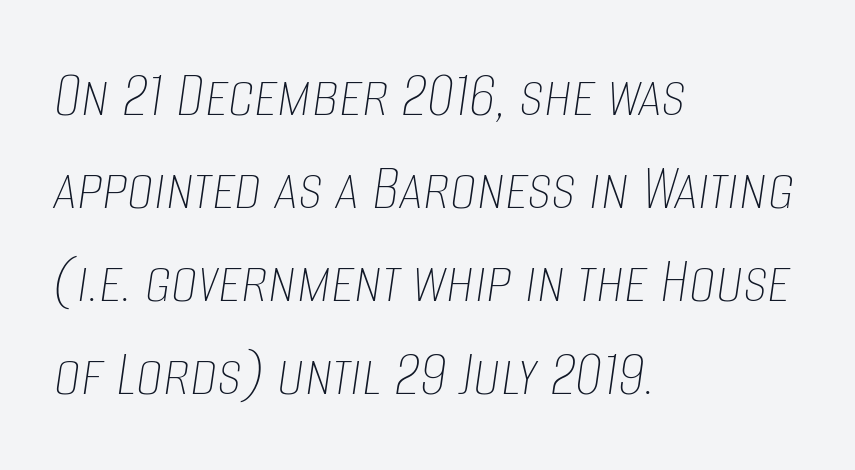
{"italic": "yes", "lean": "right", "slant_degrees": 8, "bold": "no", "weight": "thin", "width": "condensed", "stroke_contrast": "low", "x_height": "large", "monospaced": "no", "underline": "no", "align": "left", "line_spacing": "normal", "line_spacing_ratio": 1.39, "letter_spacing": "normal", "letter_spacing_em": 0.0, "glyph_px": 67}
